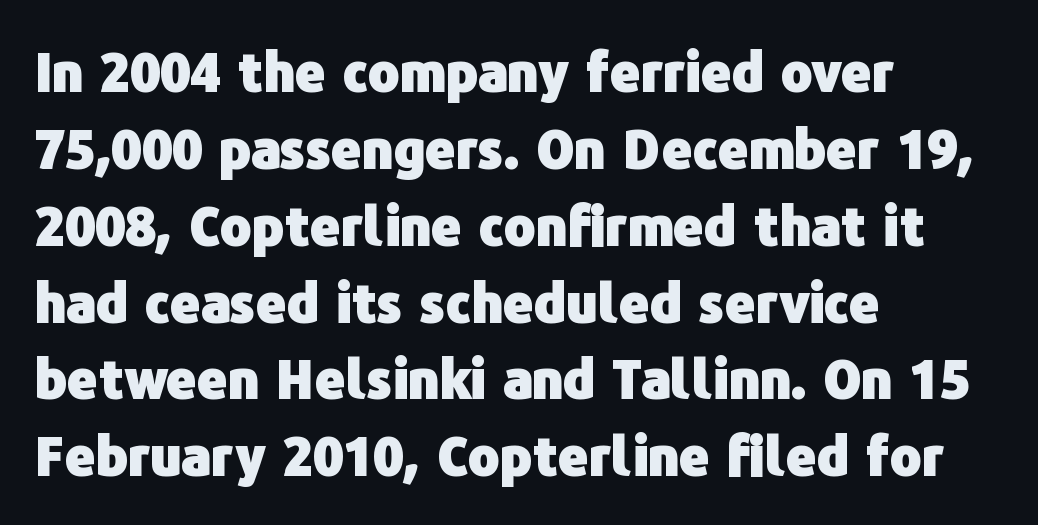
The image shows 53 px heavy sans-serif type, upright; set left-aligned, normal line spacing (1.45x), normal letter spacing, not underlined; low stroke contrast and a medium x-height.
